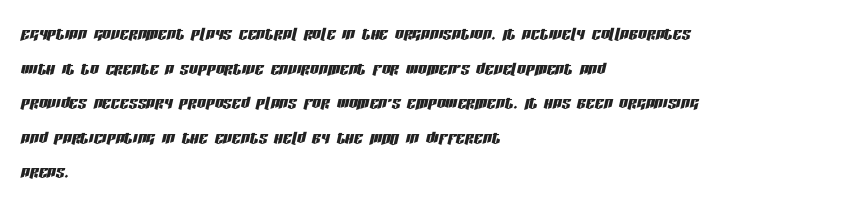
Q: Is the text italic (slanted)? A: Yes, it leans right by about 13 degrees.
Q: Is the text underlined? A: No.
Q: How is the paragraph aligned? A: Left-aligned.
Q: Is the spacing between letters normal or unusually wide? A: Normal.
Q: Is the spacing between lines tight, normal or loose? A: Normal.
